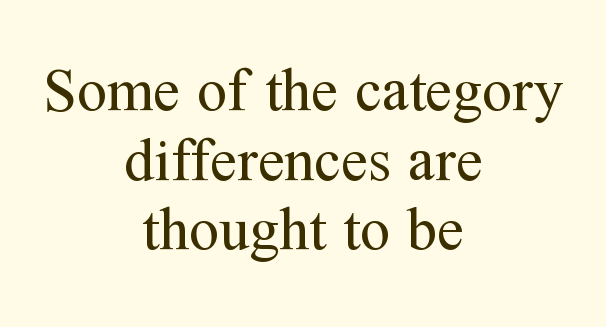
The image shows 60 px regular-weight serif type, upright; set centered, line spacing 1.16x, normal letter spacing, not underlined; medium stroke contrast and a medium x-height.
